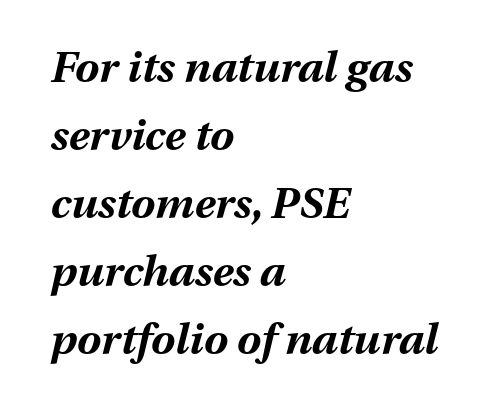
The compositor pushed each line to the left boundary. A normal amount of white space separates one row of letters from the next. Only glyphs here, with clear space below each row. The characters look thick and weighty, a clear bold. Emphasis-style slanted type is in use.
